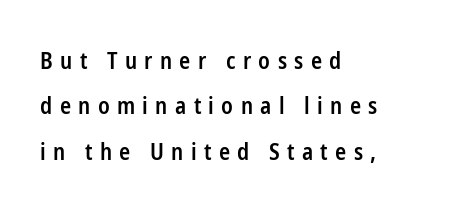
{"italic": "no", "bold": "semi", "underline": "no", "align": "left", "line_spacing": "loose", "line_spacing_ratio": 1.97, "letter_spacing": "wide", "letter_spacing_em": 0.32, "glyph_px": 23}
